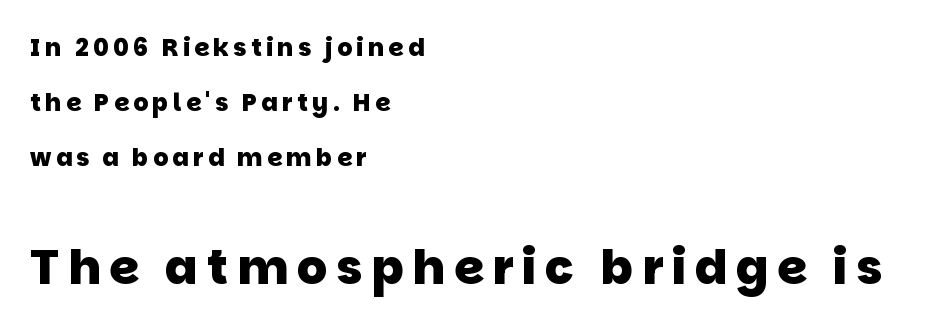
The image shows 48 px heavy sans-serif type; set left-aligned, loose line spacing (2.29x), not underlined; the second (bottom) block is 2.0x larger; low stroke contrast and a large x-height.
